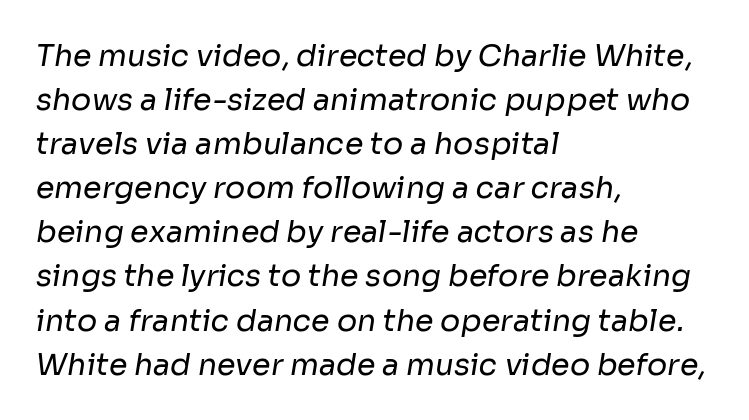
The image shows 30 px regular-weight sans-serif type; set left-aligned, normal line spacing (1.47x), normal letter spacing, not underlined; low stroke contrast and a medium x-height.
